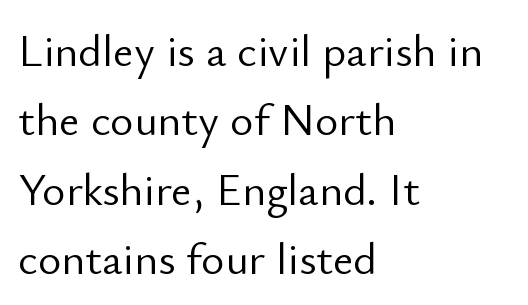
Unlike italic type, these characters show no tilt at all. Stroke thickness stays within the range of a standard reading face or lighter. You could not count columns in this text — the font is proportionally spaced. Each word holds together tightly as a unit, with standard inter-letter gaps. Serif or sans? Sans — the stroke terminals are bare.
